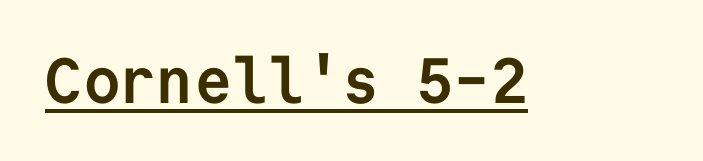
{"serif": "no", "italic": "no", "bold": "yes", "weight": "semibold", "width": "normal", "stroke_contrast": "low", "x_height": "medium", "monospaced": "yes", "underline": "yes", "letter_spacing": "normal", "letter_spacing_em": 0.0, "glyph_px": 64}
